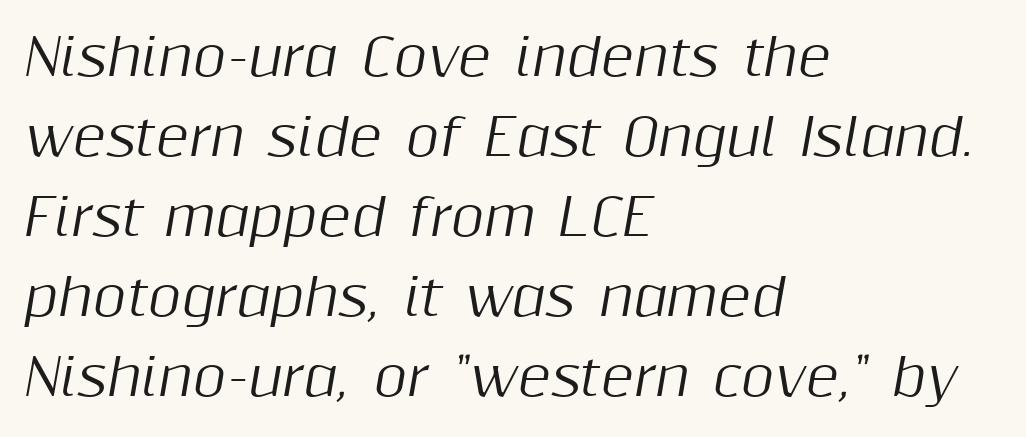
Descenders are the only things crossing below the line. Vertically, the passage feels balanced, rows spaced as you'd expect. The ragged edge is on the right, which tells us the setting is flush left. Here the designer chose a conventional face with non-uniform glyph widths.
